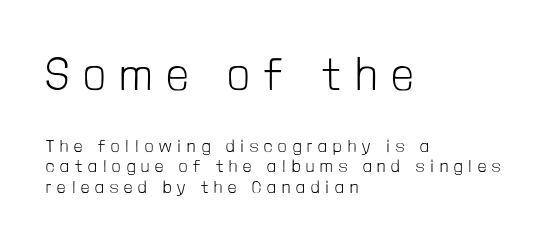
The image shows 46 px light, condensed sans-serif type, upright; set left-aligned, tight line spacing (1.12x), unusually wide letter spacing (+0.34 em), not underlined; the first (top) block is 2.56x larger; low stroke contrast and a medium x-height.
